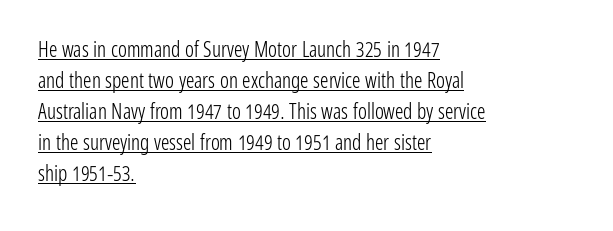
Q: Is the text bold? A: No.
Q: Is the text italic (slanted)? A: No, it is upright.
Q: Is the text underlined? A: Yes.
Q: How is the paragraph aligned? A: Left-aligned.
Q: Is the spacing between letters normal or unusually wide? A: Normal.
Q: Is the spacing between lines tight, normal or loose? A: Normal.
